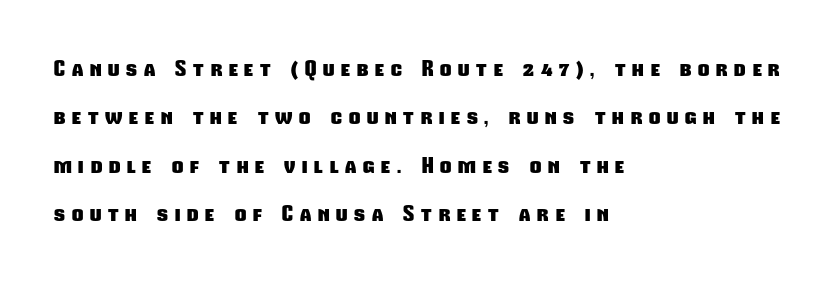
Horizontal alignment here is leftward, the default for most running prose. What stands out about the letter spacing? Its width — letters are far apart. Is the type bold? Yes — the strokes are clearly thick and heavy. The baseline area is clear. Horizontal bands of white between lines are thick stripes.
